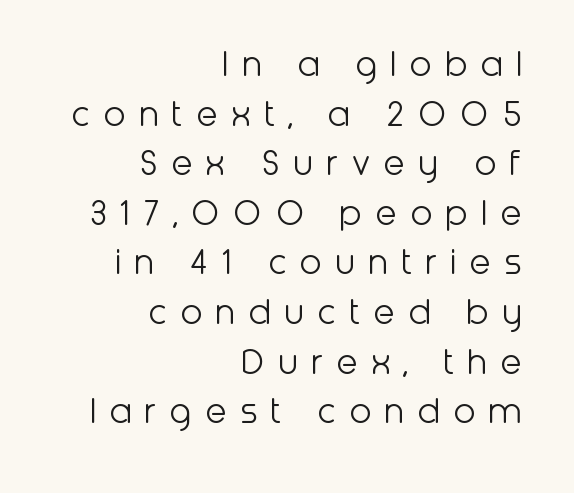
{"serif": "no", "italic": "no", "bold": "no", "weight": "light", "width": "normal", "stroke_contrast": "low", "x_height": "medium", "monospaced": "no", "underline": "no", "align": "right", "line_spacing_ratio": 1.24, "letter_spacing": "wide", "letter_spacing_em": 0.32, "glyph_px": 40}
